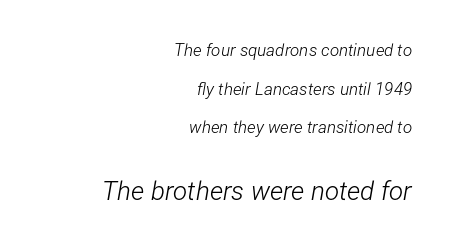
{"italic": "yes", "lean": "right", "slant_degrees": 12, "bold": "no", "underline": "no", "align": "right", "line_spacing": "loose", "line_spacing_ratio": 2.27, "letter_spacing": "normal", "letter_spacing_em": 0.0, "larger_block": "second", "size_ratio": 1.53, "glyph_px": 26}
